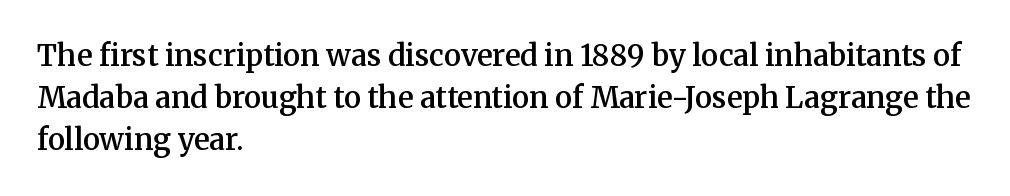
{"serif": "yes", "italic": "no", "bold": "semi", "weight": "semibold", "width": "normal", "stroke_contrast": "medium", "x_height": "medium", "monospaced": "no", "underline": "no", "align": "left", "line_spacing": "normal", "line_spacing_ratio": 1.45, "letter_spacing": "normal", "letter_spacing_em": 0.0, "glyph_px": 29}
